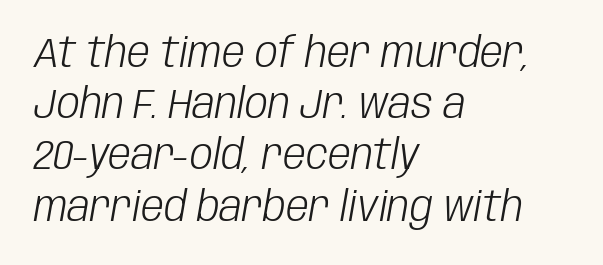
The image shows 41 px light, condensed type, italic (leaning right); set left-aligned, normal line spacing (1.25x), normal letter spacing, not underlined; low stroke contrast and a large x-height.
